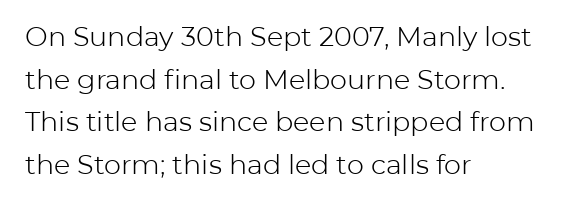
The ragged edge is on the right, which tells us the setting is flush left. Vertical strokes here are truly vertical. Heaviness? Minimal to ordinary, like unemphasized prose. Lines of text with bare space underneath.
